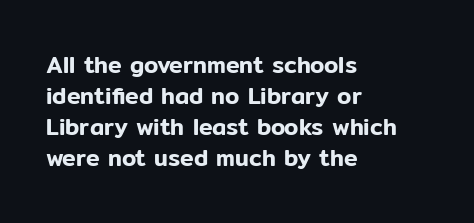
Q: Is the text italic (slanted)? A: No, it is upright.
Q: Is the text underlined? A: No.
Q: How is the paragraph aligned? A: Left-aligned.
Q: Is the spacing between letters normal or unusually wide? A: Normal.
Q: Is the spacing between lines tight, normal or loose? A: Normal.
